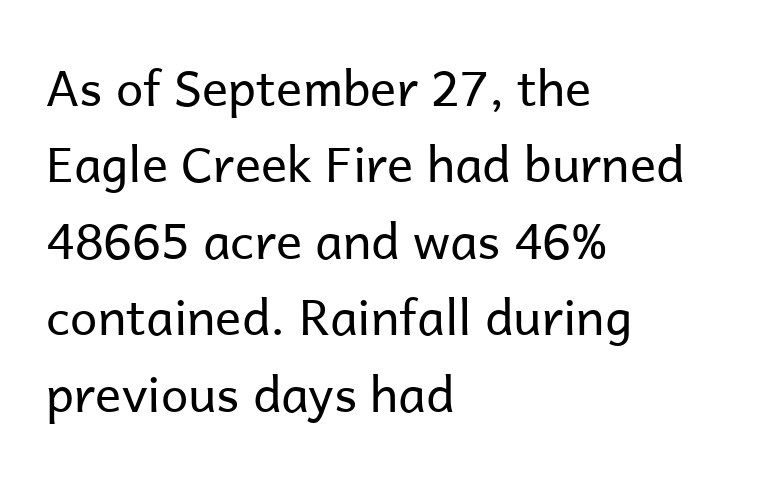
The image shows 49 px regular-weight sans-serif type, upright; set left-aligned, normal line spacing (1.56x), normal letter spacing, not underlined; low stroke contrast and a medium x-height.
